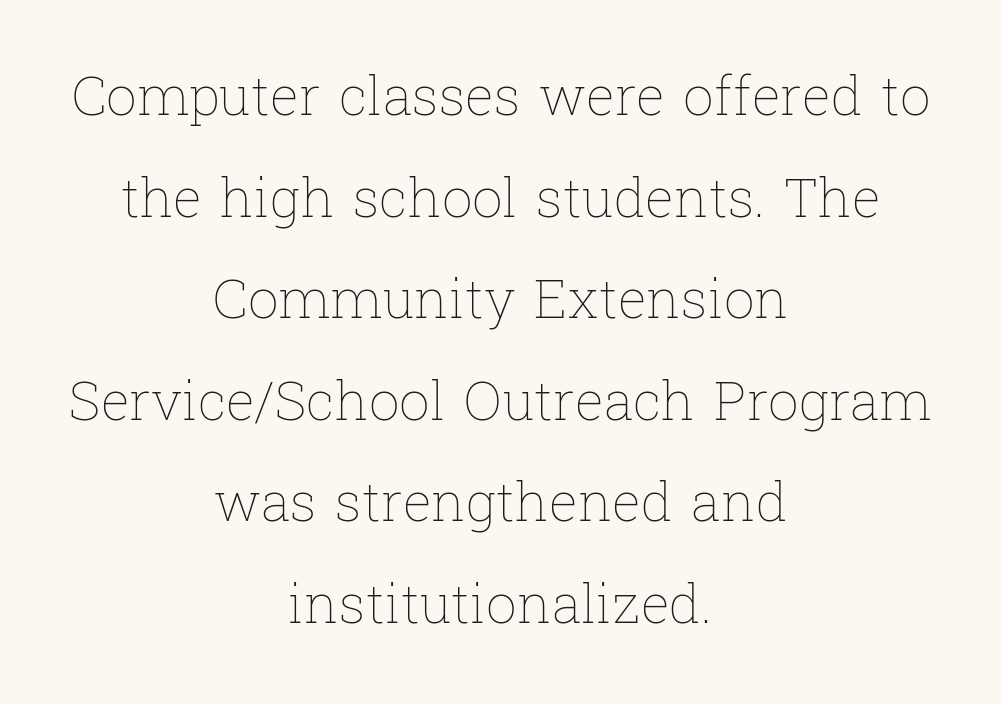
Ink coverage per letter is moderate at most. The rendering uses natural spacing where letterforms have individual widths. Posture: straight, roman, zero tilt. The passage shown has conventional tracking throughout. Nobody drew a line under any word here.
